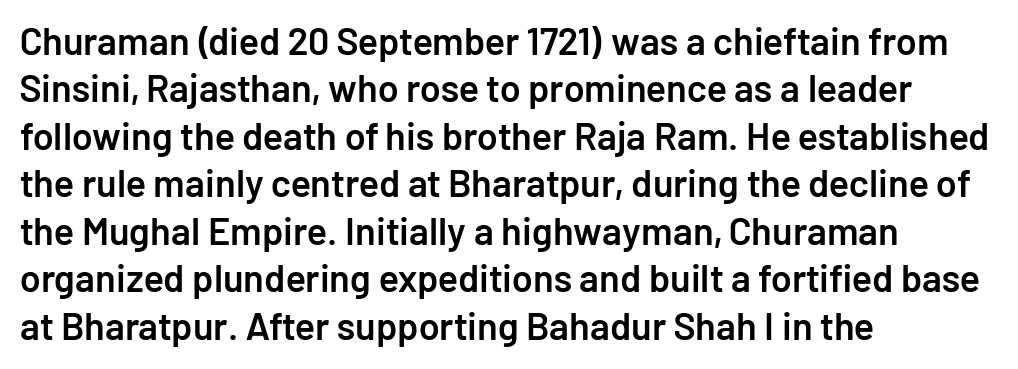
Q: Is the text bold? A: Semi-bold.
Q: Is the text italic (slanted)? A: No, it is upright.
Q: Is the typeface a serif or a sans-serif typeface? A: Sans-serif.
Q: Is the text underlined? A: No.
Q: How is the paragraph aligned? A: Left-aligned.
Q: Is the spacing between letters normal or unusually wide? A: Normal.
Q: Is the spacing between lines tight, normal or loose? A: Normal.
Q: Width (condensed, normal, or wide)? A: Normal.
Q: Stroke contrast? A: Low.
Q: x-height? A: Medium.
Q: Monospaced? A: No.
